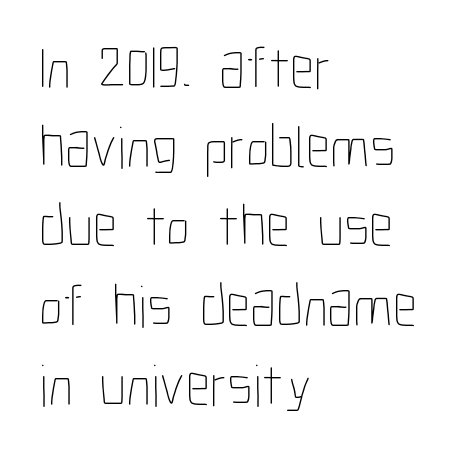
The baseline area is clear. Which margin do the lines hug? The left one — the right edge is uneven. The line texture is even and compact thanks to regular tracking. Weight: not bold — regular or lighter. Notice how descenders clear the ascenders below comfortably — that's standard leading.
